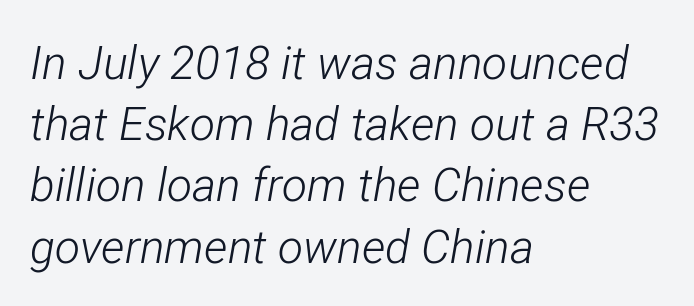
{"italic": "yes", "lean": "right", "slant_degrees": 12, "bold": "no", "weight": "light", "width": "condensed", "stroke_contrast": "low", "x_height": "medium", "monospaced": "no", "underline": "no", "align": "left", "line_spacing": "normal", "line_spacing_ratio": 1.33, "letter_spacing": "normal", "letter_spacing_em": 0.0, "glyph_px": 46}
